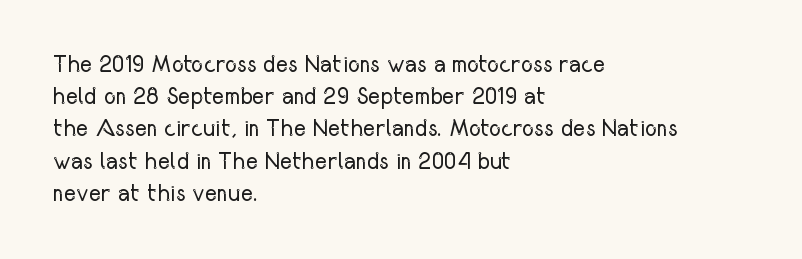
Regarding leading, the lines here are spaced in the standard way. The setting favours the left margin, as ordinary paragraphs usually do. The typeface has the unassuming heft of standard copy or less. The tracking reads as untouched default to a designer's eye. Type without underlining. Vertical strokes here are truly vertical.
